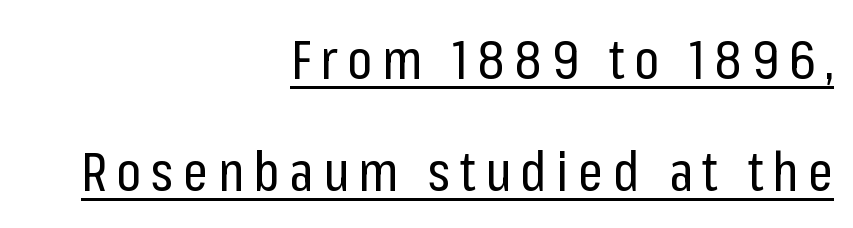
Q: Is the text bold? A: No.
Q: Is the text italic (slanted)? A: No, it is upright.
Q: Is the typeface a serif or a sans-serif typeface? A: Sans-serif.
Q: Is the text underlined? A: Yes.
Q: How is the paragraph aligned? A: Right-aligned.
Q: Is the spacing between lines tight, normal or loose? A: Loose.
Q: Width (condensed, normal, or wide)? A: Condensed.
Q: Stroke contrast? A: Low.
Q: x-height? A: Medium.
Q: Monospaced? A: No.
